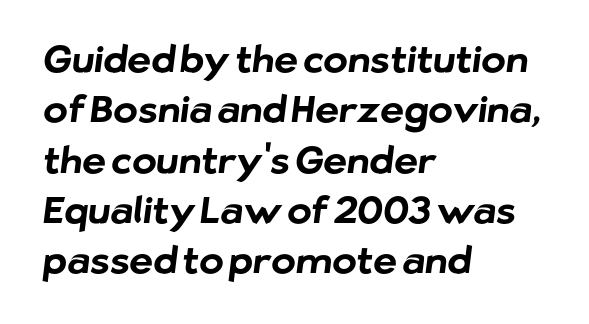
Visually the block forms a straight wall on the left and a jagged coastline on the right. The passage shown has conventional tracking throughout. Regarding serifs, this sample does without them. The rows are spaced the way most documents space them. You could not count columns in this text — the font is proportionally spaced.
